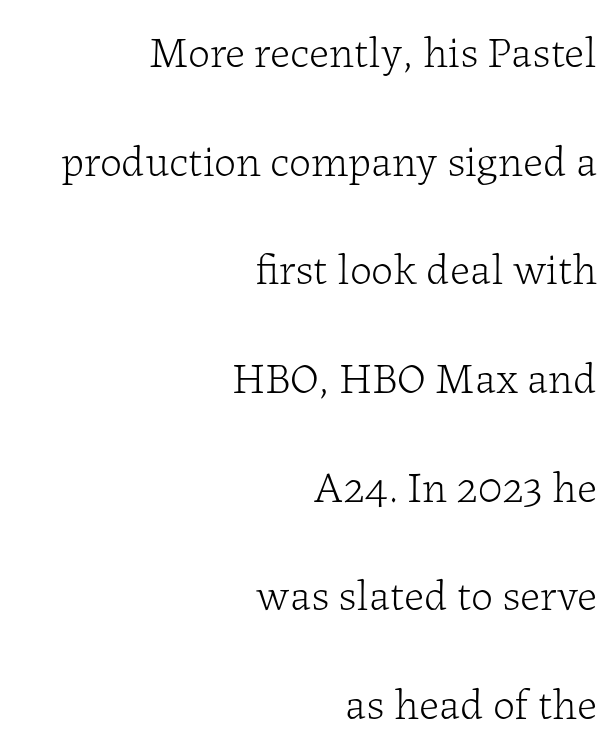
Q: Is the text bold? A: No.
Q: Is the text italic (slanted)? A: No, it is upright.
Q: Is the typeface a serif or a sans-serif typeface? A: Serif.
Q: Is the text underlined? A: No.
Q: How is the paragraph aligned? A: Right-aligned.
Q: Is the spacing between letters normal or unusually wide? A: Normal.
Q: Is the spacing between lines tight, normal or loose? A: Loose.
Q: Width (condensed, normal, or wide)? A: Normal.
Q: Stroke contrast? A: Low.
Q: x-height? A: Medium.
Q: Monospaced? A: No.
